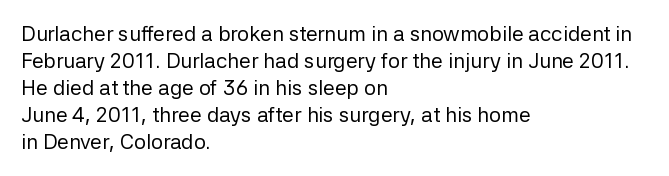
These lines keep a tight, regular rhythm from letter to letter. The rows are spaced the way most documents space them. Nothing heavy about these letters — not bold at all. A roman cut, with each character standing at attention. Check under the words: just untouched page. All the whitespace from short lines collects on the right.
